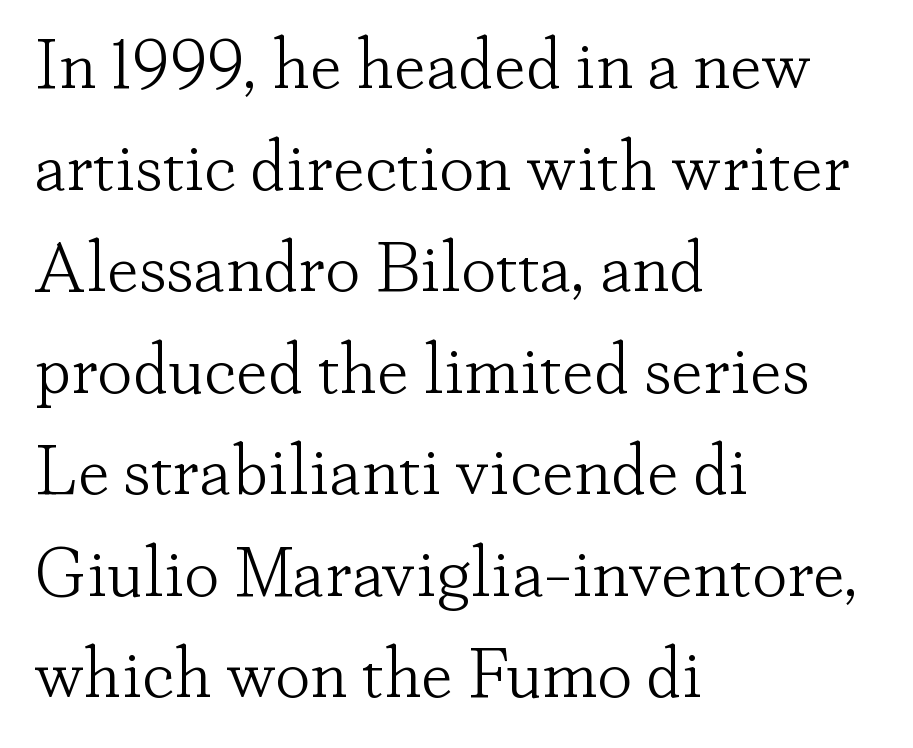
Q: Is the text bold? A: No.
Q: Is the text italic (slanted)? A: No, it is upright.
Q: Is the typeface a serif or a sans-serif typeface? A: Serif.
Q: Is the text underlined? A: No.
Q: How is the paragraph aligned? A: Left-aligned.
Q: Is the spacing between letters normal or unusually wide? A: Normal.
Q: Is the spacing between lines tight, normal or loose? A: Normal.
Q: Width (condensed, normal, or wide)? A: Normal.
Q: Stroke contrast? A: Low.
Q: x-height? A: Small.
Q: Monospaced? A: No.
